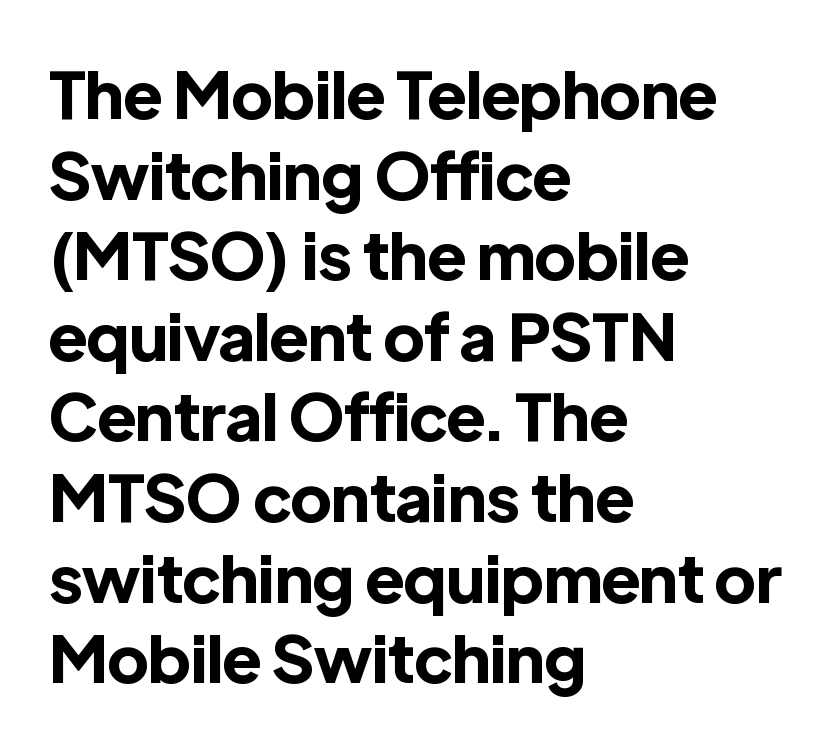
The zone under the glyphs is completely vacant. The face used here is proportionally spaced, like ordinary book or web type. Check where the strokes stop: nothing finishes them off — pure sans. Upright lettering throughout. Spacing between characters is what you'd get straight out of the box. Leftover space on each line is placed entirely after the last word.
